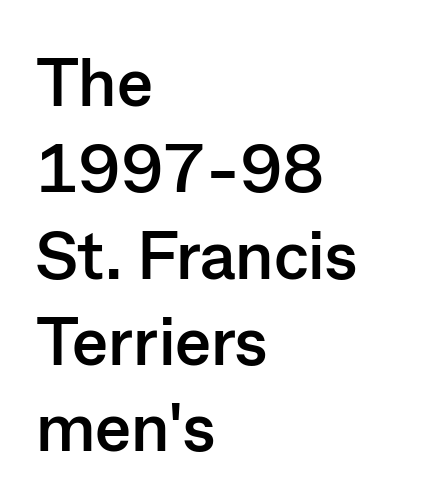
Where is the straight margin? On the left. A typesetter would call this proportional, since set widths differ per character. Horizontal bands of white between lines are of average thickness. Here the glyphs are tracked normally, forming tight word shapes. Each glyph is drawn with heavy, bold strokes. Descender tails drop into unmarked territory.
